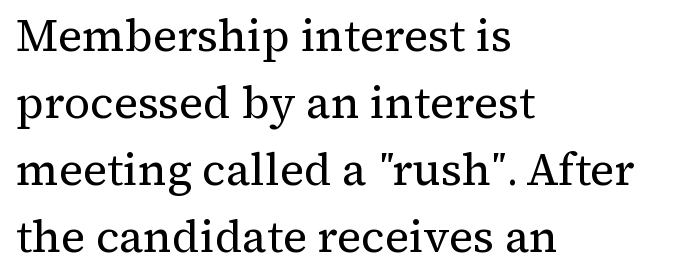
Here the glyphs are tracked normally, forming tight word shapes. Interline gaps are of average width in this sample. Horizontally, the lines are justified to the leading edge only. The face used here is proportionally spaced, like ordinary book or web type. No italicization has been applied; the sample stays upright. Underlining? Definitely not there.
